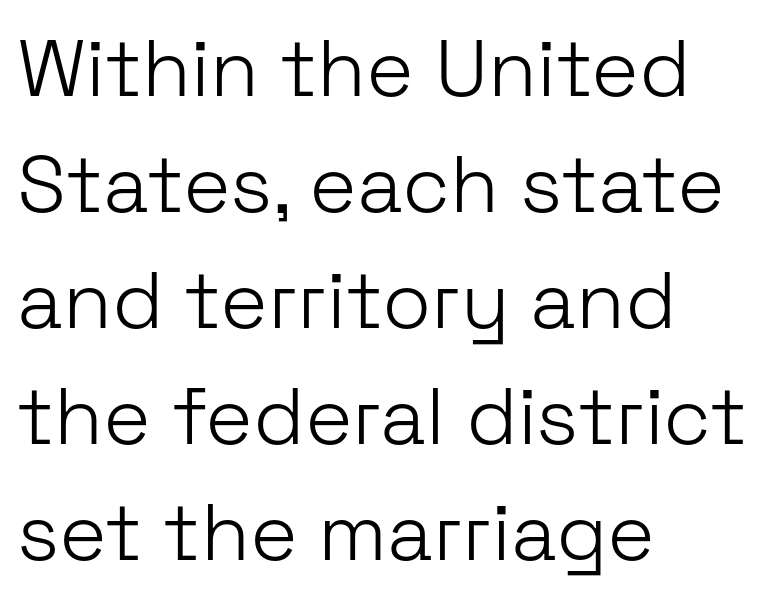
Character widths vary here, with narrow letters taking less room than wide ones. Line beginnings align vertically; line endings do not. Italic? Not at all — the glyphs are vertical. Standard letterfit; no display-style spreading of the glyphs. The passage shown is not bold in any degree. Observe the absence of serifs on each vertical stroke in this sample.
